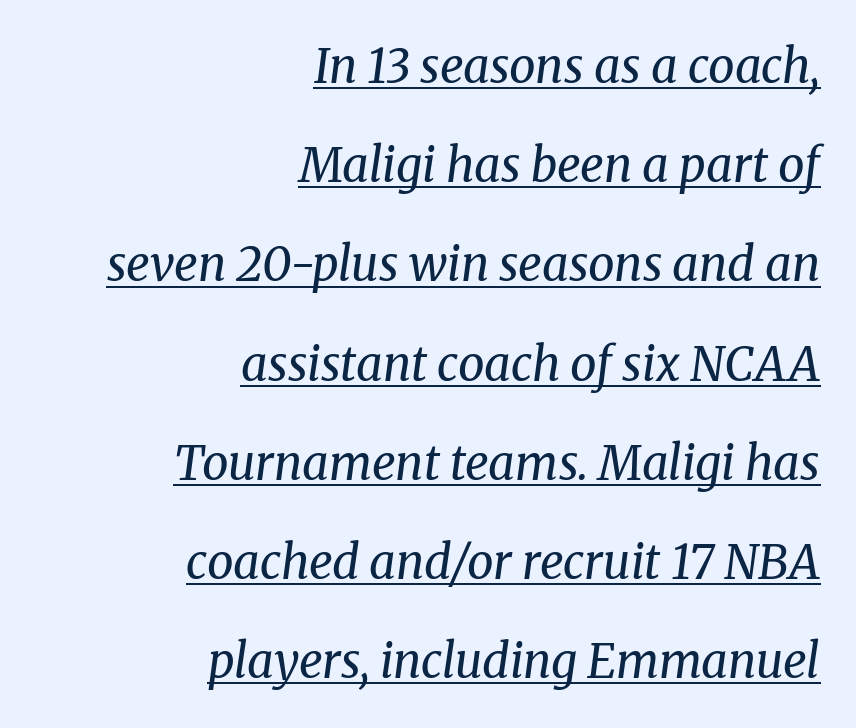
Glance below the letters and you will spot a drawn line. Inter-character spacing is left at the font's built-in metrics. These lines were composed using italics. Old-style or modern, the face here clearly has serifs. The face used here is proportionally spaced, like ordinary book or web type. Typeset ragged left — the right edge is the straight one.
